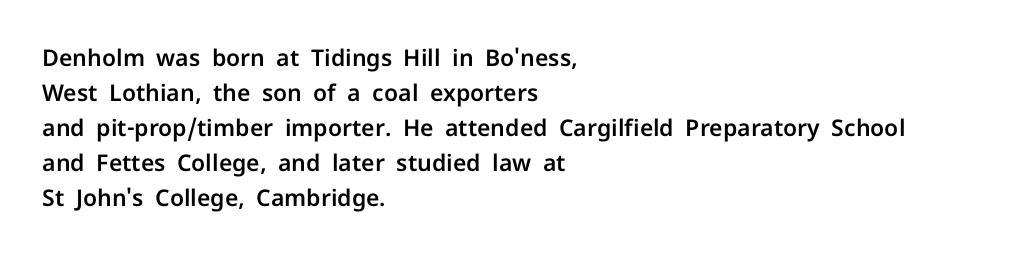
Left-aligned paragraph, ragged on the right. This sample uses an upright cut, with every glyph sitting square on the baseline. Only glyphs here, with clear space below each row. In terms of letterspacing, this is plain default setting. The line-height multiplier appears to be the usual default.
